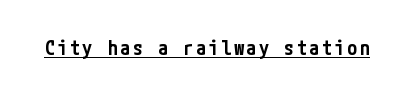
The image shows 20 px text type, upright; set underlined.
